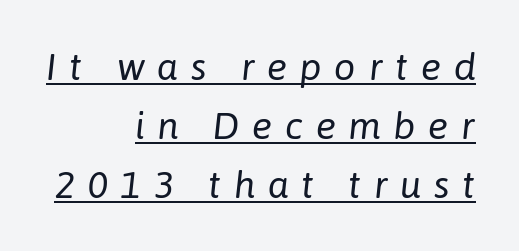
Q: Is the text bold? A: No.
Q: Is the text italic (slanted)? A: Yes, it leans right by about 6 degrees.
Q: Is the text underlined? A: Yes.
Q: How is the paragraph aligned? A: Right-aligned.
Q: Is the spacing between letters normal or unusually wide? A: Unusually wide.
Q: Is the spacing between lines tight, normal or loose? A: Normal.
Q: Width (condensed, normal, or wide)? A: Normal.
Q: Stroke contrast? A: Low.
Q: x-height? A: Medium.
Q: Monospaced? A: No.
